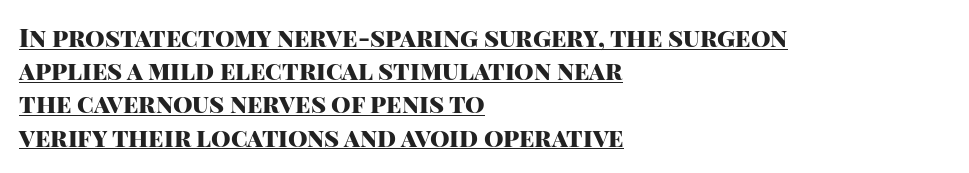
Q: Is the text bold? A: Yes.
Q: Is the text italic (slanted)? A: No, it is upright.
Q: Is the text underlined? A: Yes.
Q: How is the paragraph aligned? A: Left-aligned.
Q: Is the spacing between letters normal or unusually wide? A: Normal.
Q: Is the spacing between lines tight, normal or loose? A: Normal.
